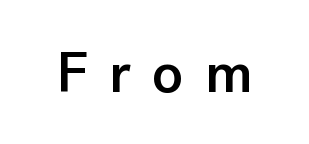
Q: Is the text bold? A: Semi-bold.
Q: Is the text italic (slanted)? A: No, it is upright.
Q: Is the typeface a serif or a sans-serif typeface? A: Sans-serif.
Q: Is the text underlined? A: No.
Q: Is the spacing between letters normal or unusually wide? A: Unusually wide.
Q: Width (condensed, normal, or wide)? A: Normal.
Q: Stroke contrast? A: Low.
Q: x-height? A: Medium.
Q: Monospaced? A: No.
